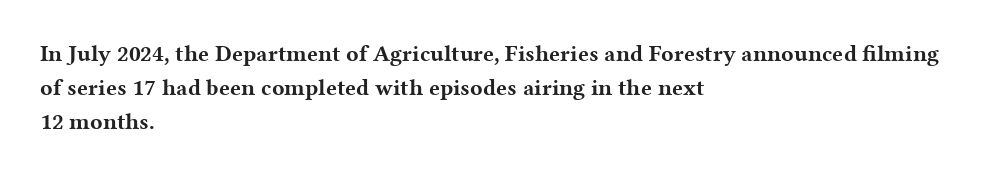
The strip under each line holds only bare page. How are the letters spaced? Ordinarily, with no added tracking. Line spacing here is normal. This rendering uses left alignment, leaving the right contour irregular. When letters stand straight like this, we call the style roman or upright. The rendering uses a bold face; every stroke is thick and dark.
